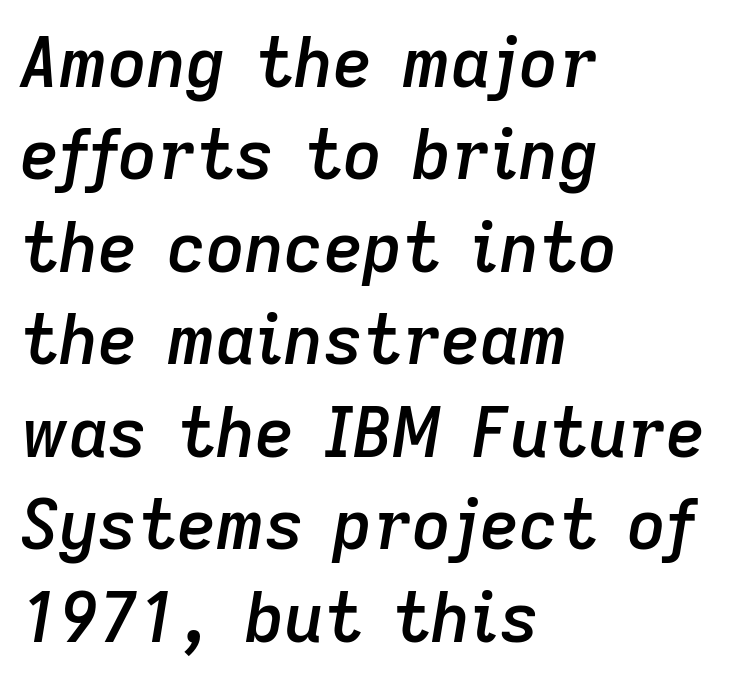
Students, this is semibold: more ink than regular, less than bold. Left-aligned paragraph, ragged on the right. You could not count columns in this text — the font is proportionally spaced. Beneath every word, the page is bare. Italic? Definitely — the glyphs are oblique. What's the leading like? Ordinary, nothing unusual.
